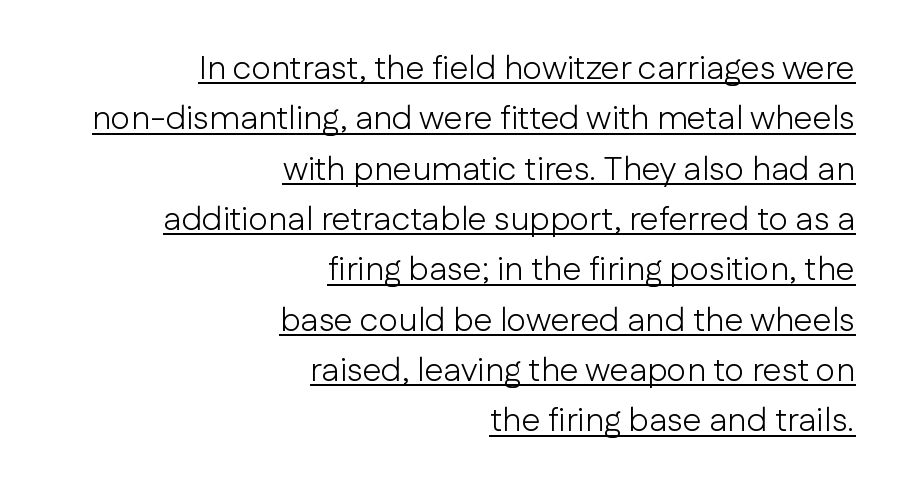
{"serif": "no", "italic": "no", "bold": "no", "weight": "light", "width": "normal", "stroke_contrast": "low", "x_height": "medium", "monospaced": "no", "underline": "yes", "align": "right", "line_spacing": "normal", "line_spacing_ratio": 1.48, "letter_spacing": "normal", "letter_spacing_em": 0.0, "glyph_px": 34}
